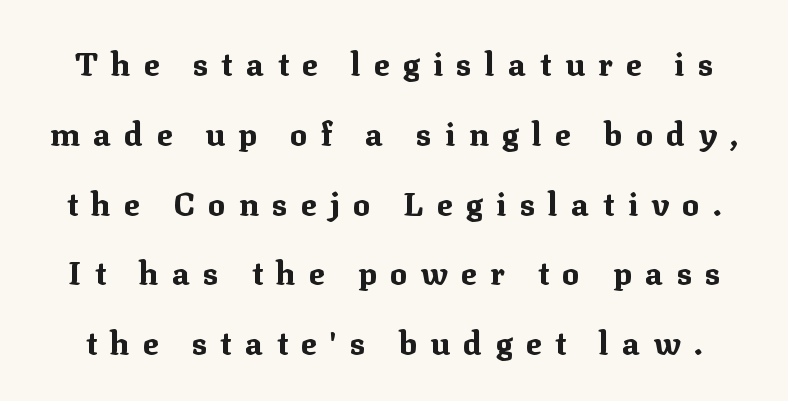
{"serif": "yes", "italic": "no", "bold": "yes", "weight": "bold", "width": "normal", "stroke_contrast": "medium", "x_height": "medium", "monospaced": "no", "underline": "no", "line_spacing": "loose", "line_spacing_ratio": 2.18, "letter_spacing": "wide", "letter_spacing_em": 0.42, "glyph_px": 32}
